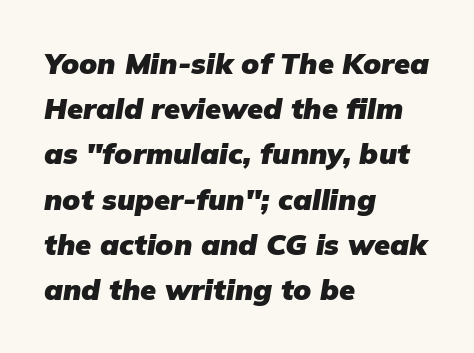
The image shows 29 px heavy type, italic (leaning right); set left-aligned, normal line spacing (1.56x), normal letter spacing, not underlined; low stroke contrast and a medium x-height.
